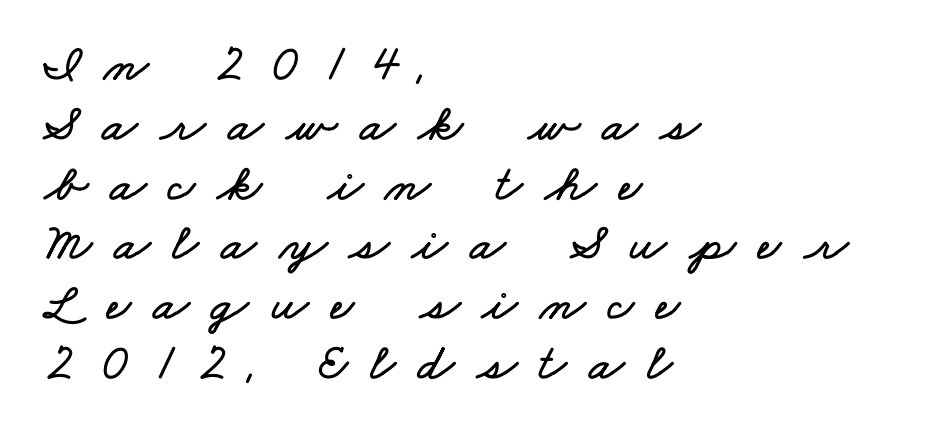
The image shows 52 px wide type; set left-aligned, tight line spacing (1.15x), unusually wide letter spacing (+0.43 em), not underlined; low stroke contrast and a small x-height.
